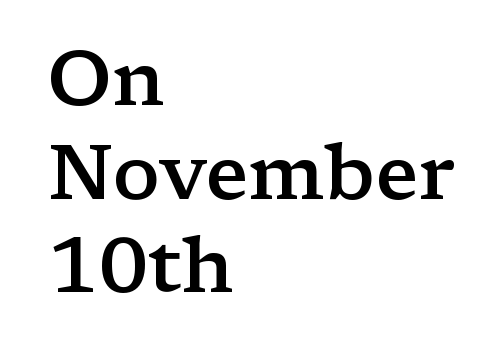
Q: Is the text bold? A: Semi-bold.
Q: Is the text italic (slanted)? A: No, it is upright.
Q: Is the typeface a serif or a sans-serif typeface? A: Serif.
Q: Is the text underlined? A: No.
Q: How is the paragraph aligned? A: Left-aligned.
Q: Is the spacing between letters normal or unusually wide? A: Normal.
Q: Width (condensed, normal, or wide)? A: Wide.
Q: Stroke contrast? A: Low.
Q: x-height? A: Medium.
Q: Monospaced? A: No.
